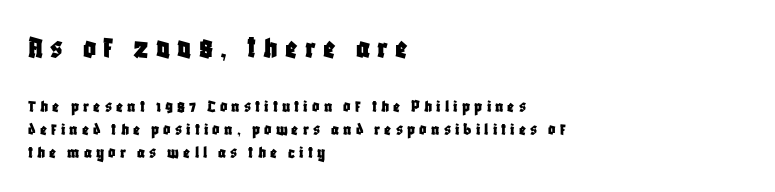
The image shows 32 px condensed sans-serif type, upright; set left-aligned, normal line spacing (1.29x), unusually wide letter spacing (+0.23 em), not underlined; the first (top) block is 1.78x larger; low stroke contrast and a large x-height.
